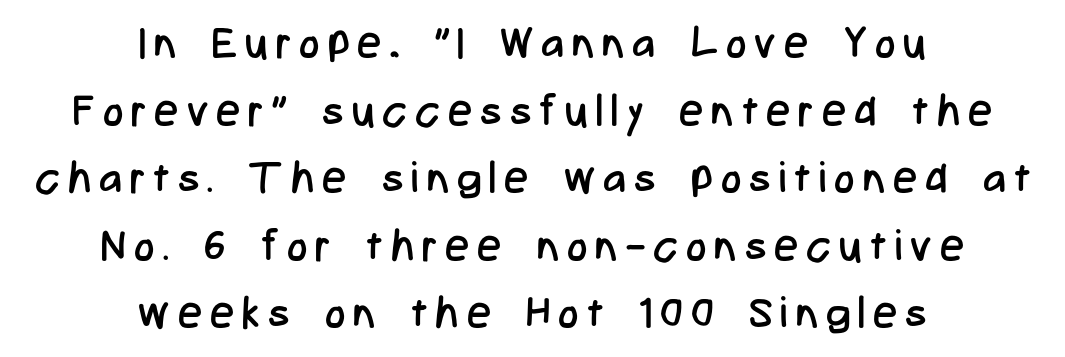
The image shows 43 px regular-weight, condensed sans-serif type, upright; set centered, normal line spacing (1.57x), not underlined; low stroke contrast and a medium x-height.
